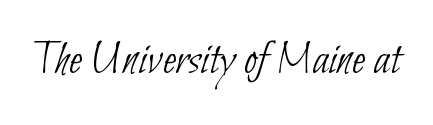
Nothing unusual about the tracking: characters are spaced as the font intends. The characters display no serif detailing; their extremities are plain. The strip under each line holds only bare page. The weight tops out at a normal text grade.
